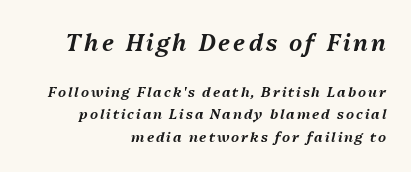
It's the slanting kind of type. These lines sit exactly where default settings would place them. All the whitespace from short lines collects on the left. The gap between lines stays unmarked. Size contrast runs from large at the top to small at the bottom.
